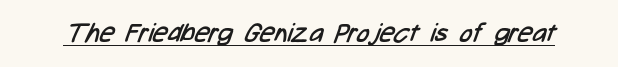
{"bold": "no", "underline": "yes", "letter_spacing": "normal", "letter_spacing_em": 0.0, "glyph_px": 26}
